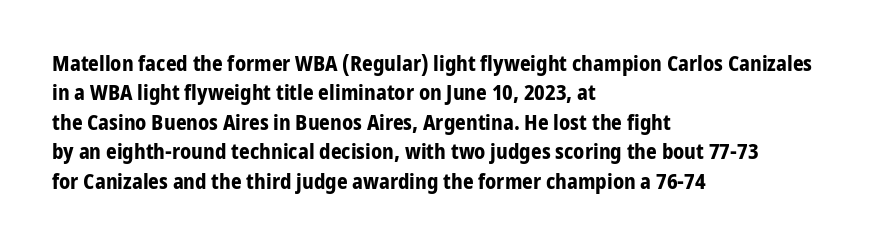
Q: Is the text bold? A: Yes.
Q: Is the text italic (slanted)? A: No, it is upright.
Q: Is the text underlined? A: No.
Q: How is the paragraph aligned? A: Left-aligned.
Q: Is the spacing between letters normal or unusually wide? A: Normal.
Q: Is the spacing between lines tight, normal or loose? A: Normal.
